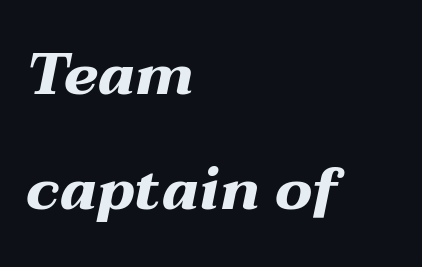
Posture: slanted. Bold? Absolutely — the strokes are thick and heavy. Spacing between characters is what you'd get straight out of the box. Here the designer chose a conventional face with non-uniform glyph widths. The lines are quadded left. No word sits above an underline.
